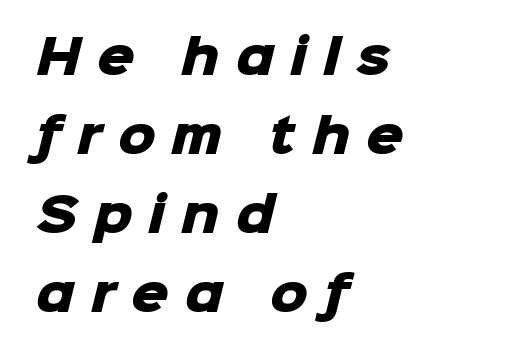
Q: Is the text bold? A: Yes.
Q: Is the typeface a serif or a sans-serif typeface? A: Sans-serif.
Q: Is the text underlined? A: No.
Q: How is the paragraph aligned? A: Left-aligned.
Q: Is the spacing between letters normal or unusually wide? A: Unusually wide.
Q: Is the spacing between lines tight, normal or loose? A: Normal.
Q: Width (condensed, normal, or wide)? A: Normal.
Q: Stroke contrast? A: Low.
Q: x-height? A: Medium.
Q: Monospaced? A: No.
